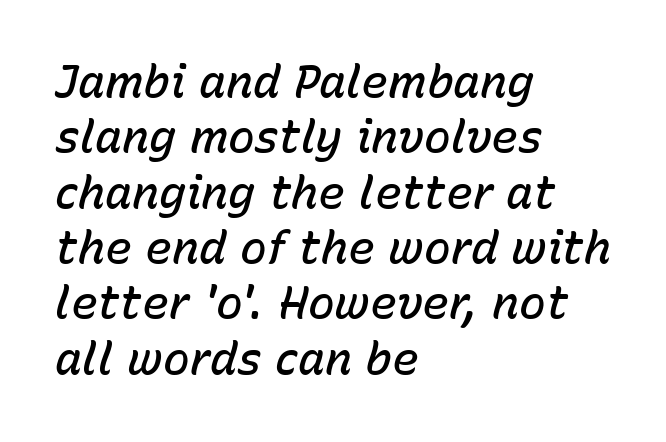
{"italic": "yes", "lean": "right", "slant_degrees": 15, "bold": "semi", "weight": "semibold", "width": "normal", "stroke_contrast": "low", "x_height": "medium", "monospaced": "no", "underline": "no", "align": "left", "line_spacing_ratio": 1.23, "letter_spacing": "normal", "letter_spacing_em": 0.0, "glyph_px": 45}
